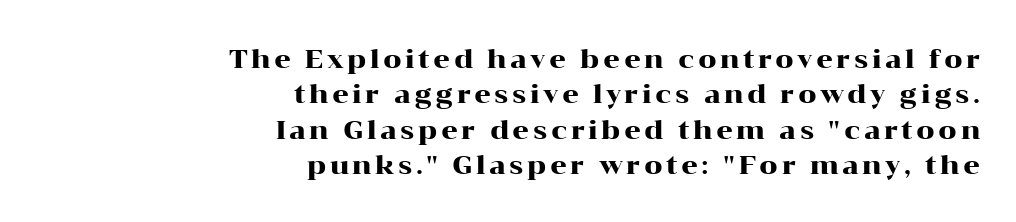
The leading is moderate, giving the passage an even texture. Casual observation: everything's shoved over to the right. The foot of each line stays bare and open. A roman cut, with each character standing at attention.
